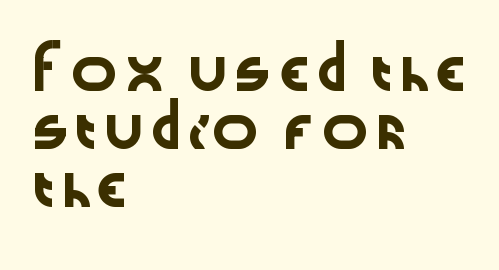
A roman cut, with each character standing at attention. Serifs: no, the terminals of the letterforms are clean. No word sits above an underline. The typesetter chose a ragged-right arrangement here.
